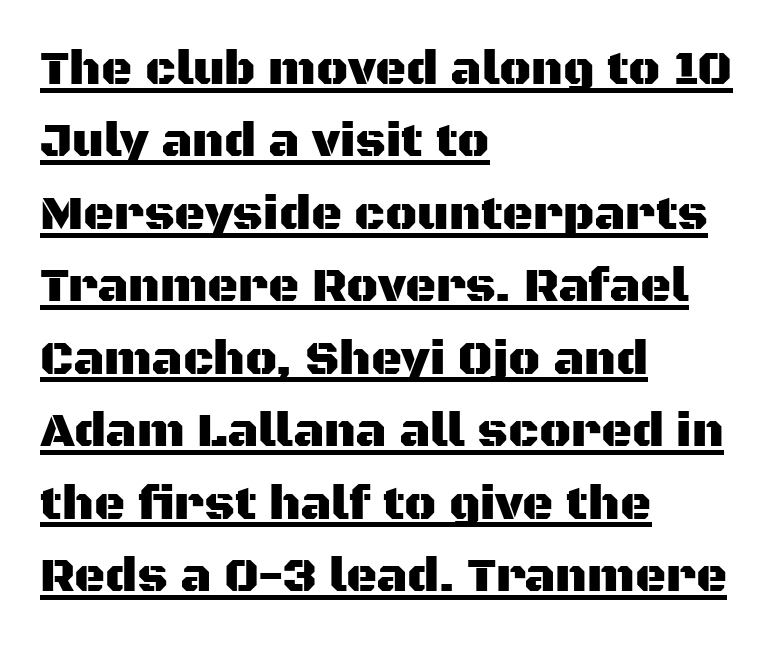
This sample is left-justified, so line endings fall wherever the words run out. These lines are rendered in a variable-pitch font. This sample uses a sans-serif face. The rendered words wear a rule along their underside.
